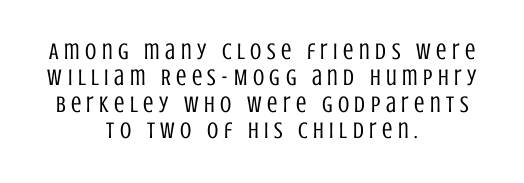
{"italic": "no", "bold": "no", "underline": "no", "align": "center", "line_spacing": "tight", "line_spacing_ratio": 1.15, "letter_spacing": "wide", "letter_spacing_em": 0.24, "glyph_px": 23}
